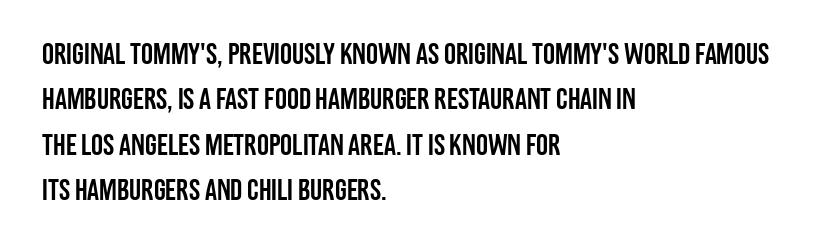
The designer went with a sans here, leaving each stem footless. Does the leading feel generous? No, just average. Unlike italic type, these characters show no tilt at all. Here the glyphs are tracked normally, forming tight word shapes.
